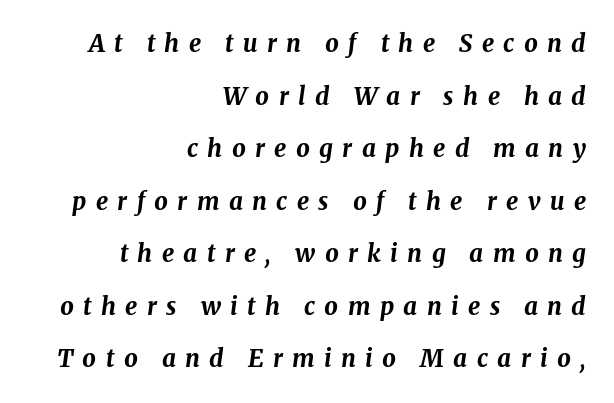
{"italic": "yes", "lean": "right", "slant_degrees": 8, "bold": "yes", "underline": "no", "align": "right", "line_spacing": "loose", "line_spacing_ratio": 2.19, "letter_spacing": "wide", "letter_spacing_em": 0.39, "glyph_px": 24}
